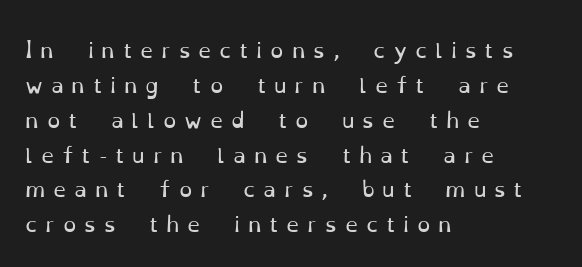
Tracking value appears strongly positive — letters spread wide. The passage is arranged the way most books set body copy — flush left. A typesetter would call this leading conventional body-copy spacing. Has an underline been added? It has not. The lettering stays uniformly vertical, giving the passage a roman look. A light-to-regular cut is what we see here.
